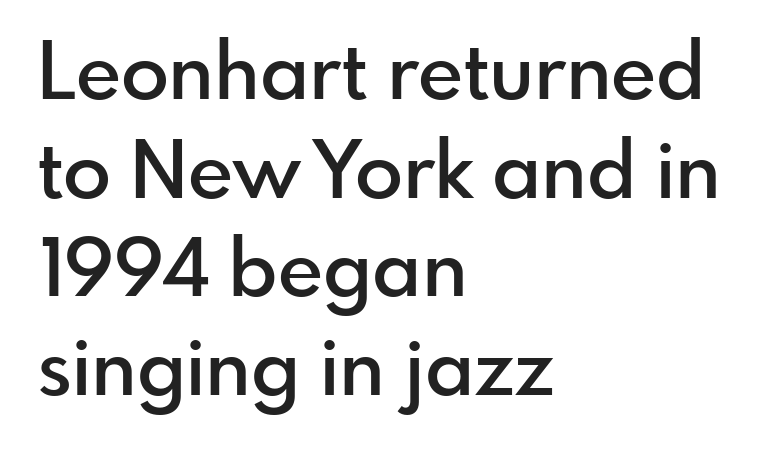
Q: Is the text bold? A: Semi-bold.
Q: Is the text italic (slanted)? A: No, it is upright.
Q: Is the typeface a serif or a sans-serif typeface? A: Sans-serif.
Q: Is the text underlined? A: No.
Q: How is the paragraph aligned? A: Left-aligned.
Q: Is the spacing between letters normal or unusually wide? A: Normal.
Q: Is the spacing between lines tight, normal or loose? A: Normal.
Q: Width (condensed, normal, or wide)? A: Normal.
Q: Stroke contrast? A: Low.
Q: x-height? A: Small.
Q: Monospaced? A: No.
